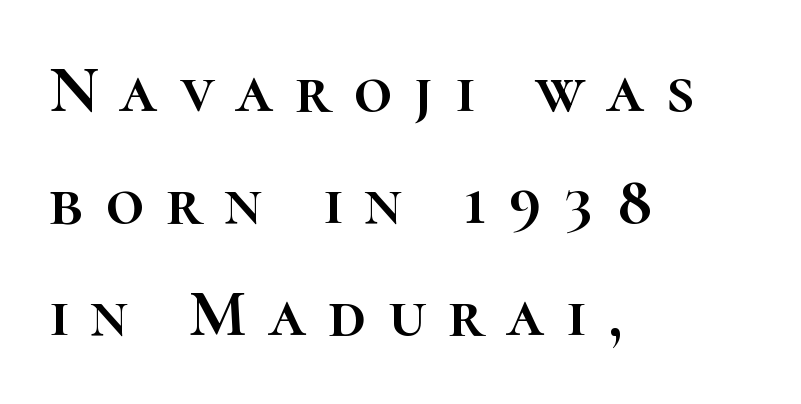
Q: Is the text italic (slanted)? A: No, it is upright.
Q: Is the text underlined? A: No.
Q: How is the paragraph aligned? A: Left-aligned.
Q: Is the spacing between letters normal or unusually wide? A: Unusually wide.
Q: Is the spacing between lines tight, normal or loose? A: Normal.
Q: Width (condensed, normal, or wide)? A: Normal.
Q: Stroke contrast? A: High.
Q: x-height? A: Medium.
Q: Monospaced? A: No.
